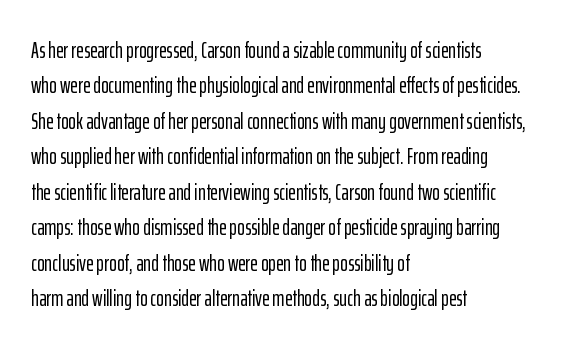
Nope, not italic — everything's standing straight. Words appear dense and cohesive because spacing is normal. The baseline area is clear. These lines sit exactly where default settings would place them. The compositor pushed each line to the left boundary.
